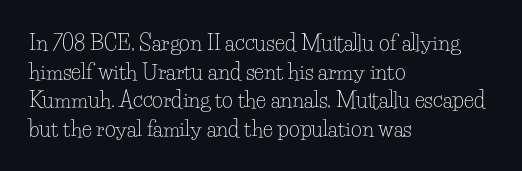
Line beginnings align vertically; line endings do not. Whoever set this chose a conventional vertical rhythm. Stroke mass is kept to a normal reading level or below. Nobody touched the tracking dial on this one.
